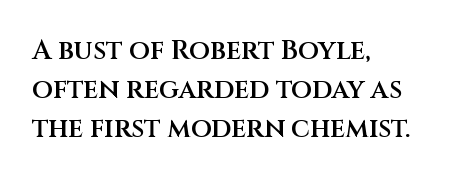
Q: Is the text bold? A: Semi-bold.
Q: Is the text italic (slanted)? A: No, it is upright.
Q: Is the text underlined? A: No.
Q: How is the paragraph aligned? A: Left-aligned.
Q: Is the spacing between letters normal or unusually wide? A: Normal.
Q: Is the spacing between lines tight, normal or loose? A: Normal.
